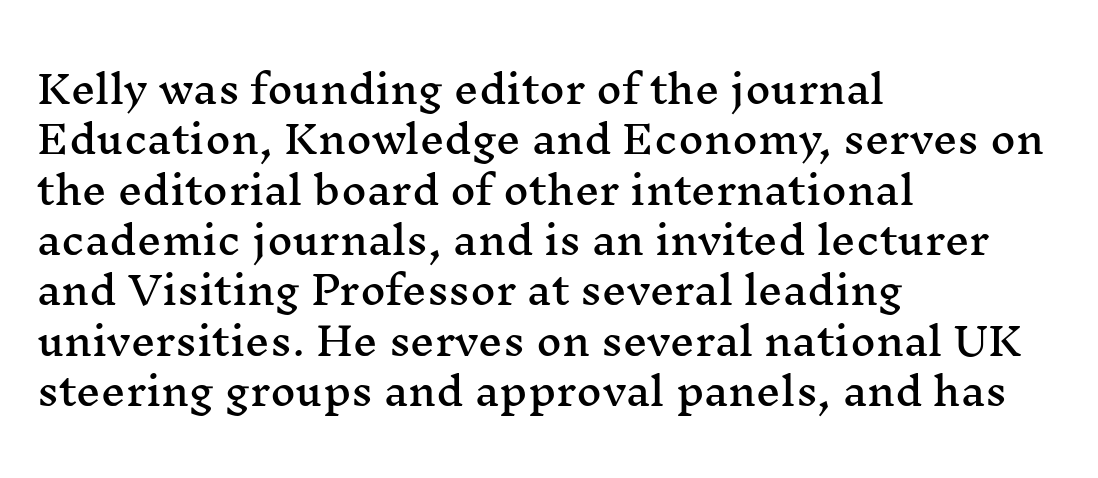
Q: Is the text italic (slanted)? A: No, it is upright.
Q: Is the typeface a serif or a sans-serif typeface? A: Serif.
Q: Is the text underlined? A: No.
Q: How is the paragraph aligned? A: Left-aligned.
Q: Is the spacing between letters normal or unusually wide? A: Normal.
Q: Is the spacing between lines tight, normal or loose? A: Normal.
Q: Width (condensed, normal, or wide)? A: Wide.
Q: Stroke contrast? A: Medium.
Q: x-height? A: Medium.
Q: Monospaced? A: No.
